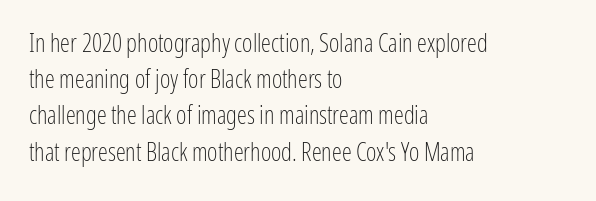
{"italic": "no", "bold": "no", "underline": "no", "align": "left", "line_spacing": "normal", "line_spacing_ratio": 1.45, "letter_spacing": "normal", "letter_spacing_em": 0.0, "glyph_px": 25}
